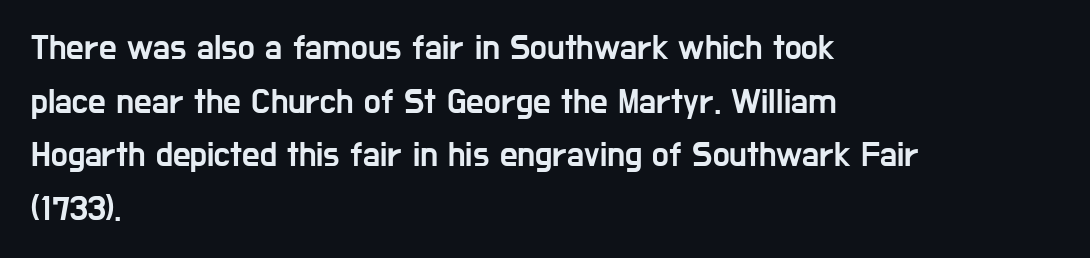
The image shows 35 px condensed sans-serif type, upright; set left-aligned, normal line spacing (1.53x), normal letter spacing, not underlined; low stroke contrast and a medium x-height.
